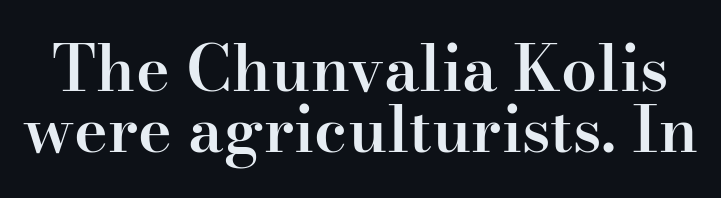
{"serif": "yes", "italic": "no", "bold": "semi", "weight": "semibold", "width": "normal", "stroke_contrast": "high", "x_height": "small", "monospaced": "no", "underline": "no", "line_spacing": "tight", "line_spacing_ratio": 0.96, "letter_spacing": "normal", "letter_spacing_em": 0.0, "glyph_px": 64}
